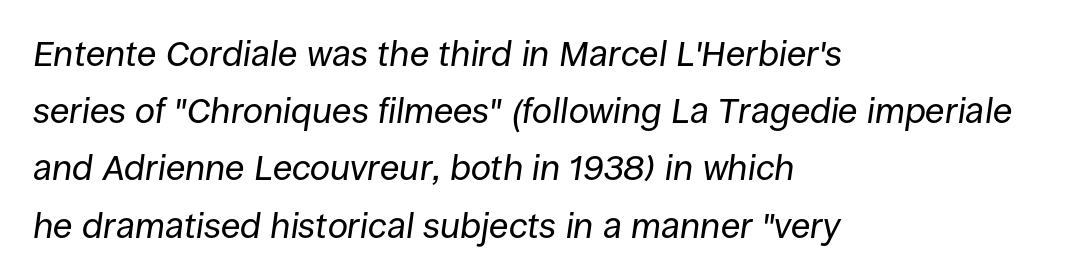
The image shows 36 px regular-weight type, italic (leaning right); set left-aligned, normal line spacing (1.59x), normal letter spacing, not underlined; low stroke contrast and a large x-height.
